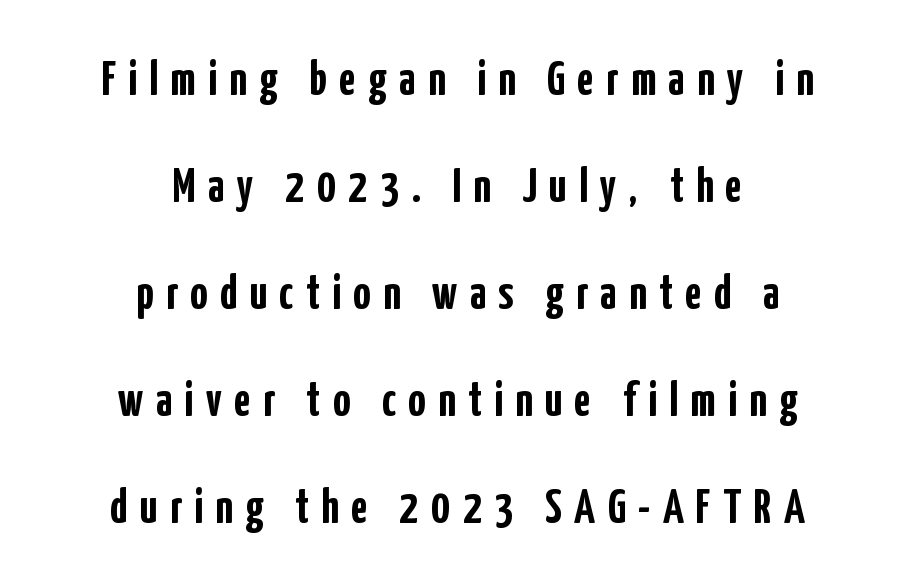
Quick note: underline off. Which margin do the lines hug? Neither — every line sits in the middle. How heavy is the stroke? Heavy — this is a bold. Nope, not italic — everything's standing straight.
